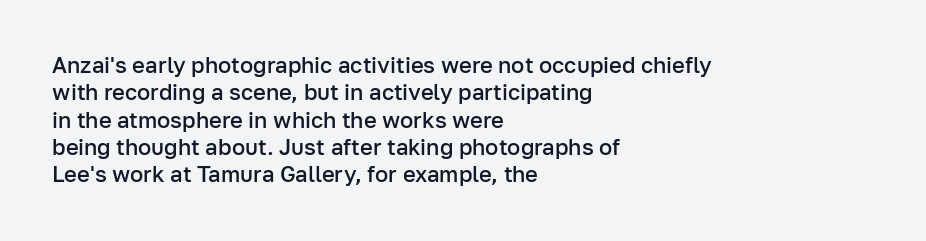
The image shows 22 px text type, upright; set left-aligned, line spacing 1.24x, normal letter spacing, not underlined.
